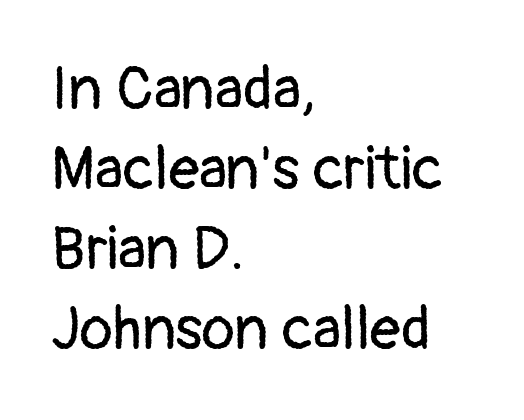
The image shows 61 px regular-weight sans-serif type, upright; set left-aligned, normal line spacing (1.31x), normal letter spacing, not underlined; low stroke contrast and a medium x-height.
